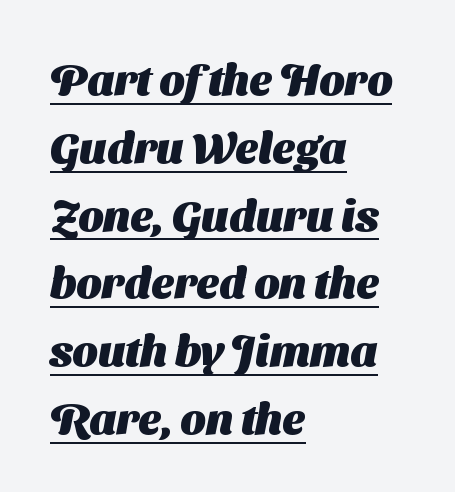
{"serif": "no", "bold": "yes", "weight": "heavy", "width": "normal", "stroke_contrast": "medium", "x_height": "medium", "monospaced": "no", "underline": "yes", "align": "left", "line_spacing": "normal", "line_spacing_ratio": 1.54, "letter_spacing": "normal", "letter_spacing_em": 0.0, "glyph_px": 44}
